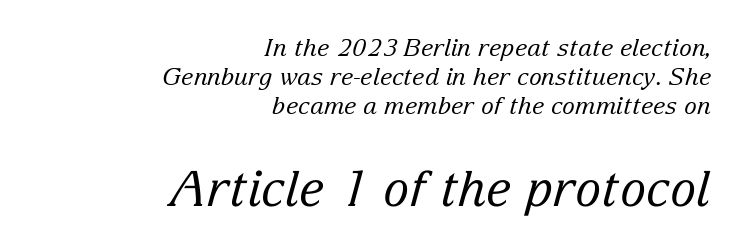
The image shows 49 px regular-weight serif type, italic (leaning right); set right-aligned, line spacing 1.21x, normal letter spacing, not underlined; the second (bottom) block is 2.04x larger; low stroke contrast and a medium x-height.
